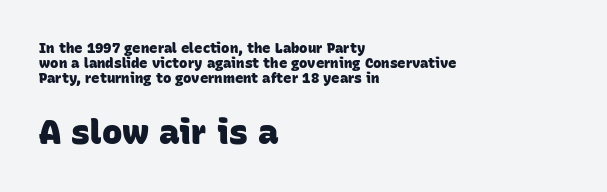
Q: Is the text bold? A: Yes.
Q: Is the typeface a serif or a sans-serif typeface? A: Sans-serif.
Q: Is the text underlined? A: No.
Q: How is the paragraph aligned? A: Left-aligned.
Q: Is the spacing between letters normal or unusually wide? A: Normal.
Q: Is the spacing between lines tight, normal or loose? A: Tight.
Q: Which block of text is set in a larger size, the first (top) or the second (bottom)? A: The second (bottom) one.
Q: Width (condensed, normal, or wide)? A: Normal.
Q: Stroke contrast? A: Low.
Q: x-height? A: Large.
Q: Monospaced? A: No.
